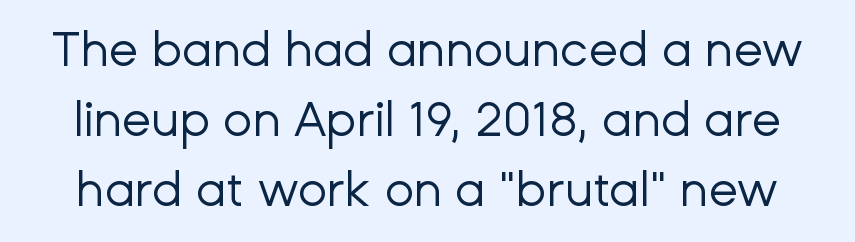
The image shows 48 px regular-weight sans-serif type, upright; set normal line spacing (1.46x), normal letter spacing, not underlined; low stroke contrast and a medium x-height.
